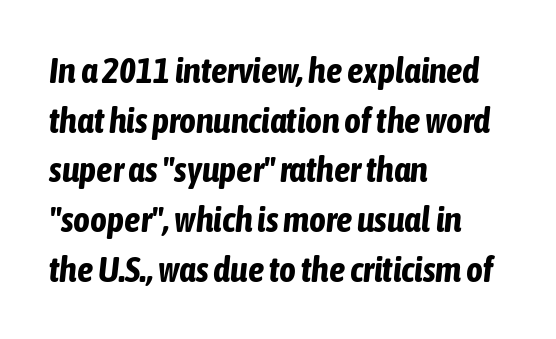
{"italic": "yes", "lean": "right", "slant_degrees": 6, "bold": "yes", "weight": "bold", "width": "condensed", "stroke_contrast": "low", "x_height": "medium", "monospaced": "no", "underline": "no", "align": "left", "line_spacing": "normal", "line_spacing_ratio": 1.38, "letter_spacing": "normal", "letter_spacing_em": 0.0, "glyph_px": 36}
